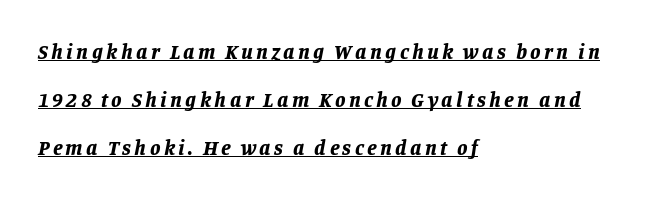
{"italic": "yes", "lean": "right", "slant_degrees": 11, "bold": "yes", "underline": "yes", "align": "left", "line_spacing": "loose", "line_spacing_ratio": 2.28, "glyph_px": 21}
